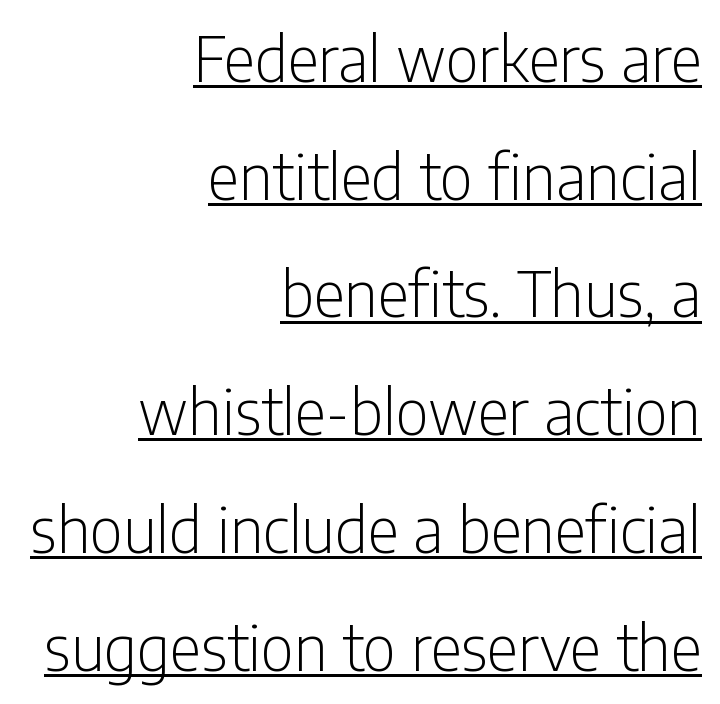
{"serif": "no", "italic": "no", "bold": "no", "weight": "light", "width": "condensed", "stroke_contrast": "low", "x_height": "medium", "monospaced": "no", "underline": "yes", "align": "right", "line_spacing": "loose", "line_spacing_ratio": 1.93, "letter_spacing": "normal", "letter_spacing_em": 0.0, "glyph_px": 61}
